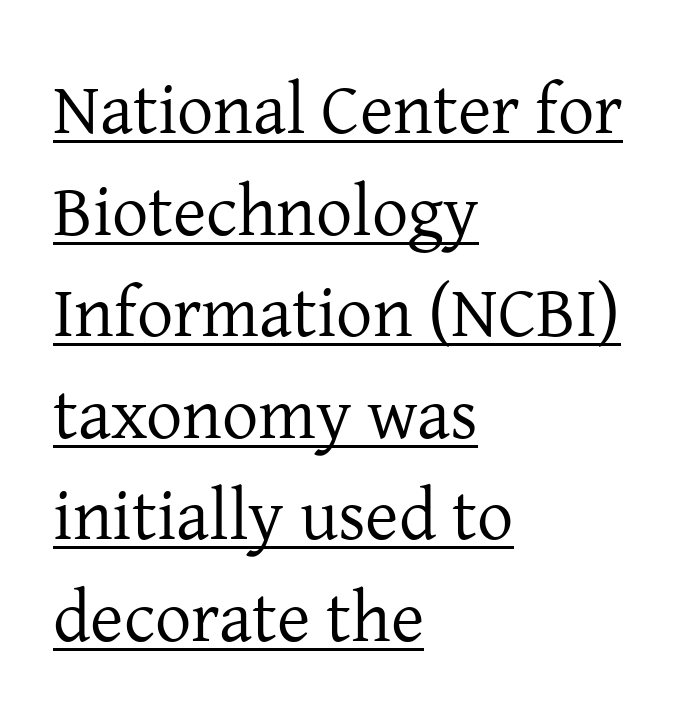
The font is comparable to plain body text, perhaps lighter. There is no visible air inserted between adjacent glyphs. The rendering shows small feet on the letterforms — a serif design. Italic: no, the glyphs are upright roman. A baseline rule has been typeset under these characters.
